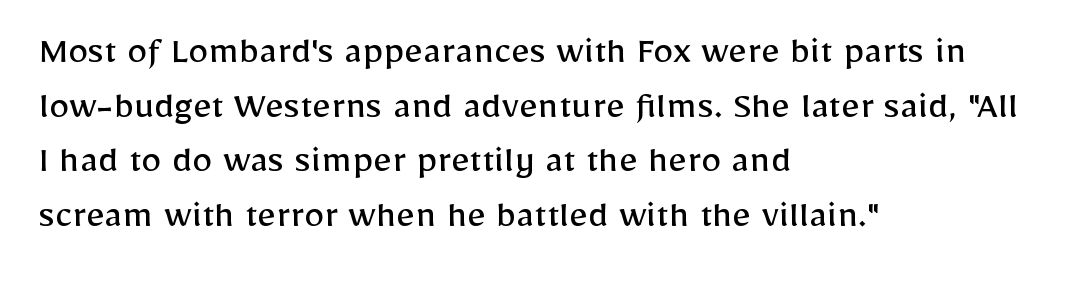
This sample has the flowing, uneven cadence of proportional lettering. The rag falls on the right side of this text block. The rendering shows plain stroke endings on the letterforms — a sans-serif design. Compared with typical body copy, the letter spacing here is the same.
